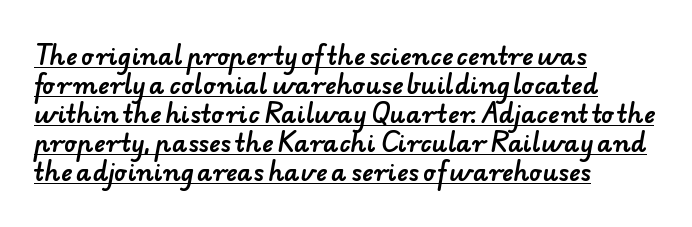
Underlining? Definitely there. These lines stack with their left ends in a neat column. You could call the tracking neutral — neither tight nor loose.
